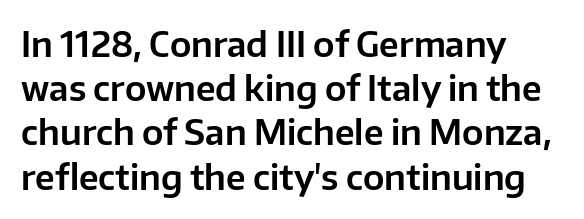
Q: Is the text italic (slanted)? A: No, it is upright.
Q: Is the typeface a serif or a sans-serif typeface? A: Sans-serif.
Q: Is the text underlined? A: No.
Q: How is the paragraph aligned? A: Left-aligned.
Q: Is the spacing between letters normal or unusually wide? A: Normal.
Q: Is the spacing between lines tight, normal or loose? A: Normal.
Q: Width (condensed, normal, or wide)? A: Normal.
Q: Stroke contrast? A: Low.
Q: x-height? A: Medium.
Q: Monospaced? A: No.
